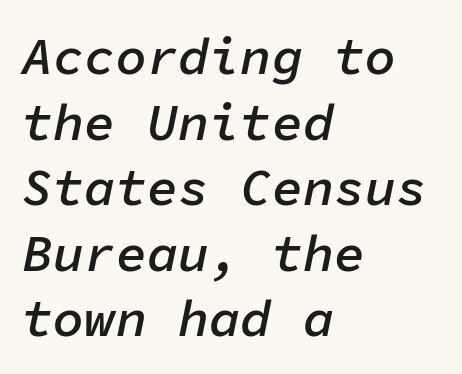
The text block is weighted toward the left margin, trailing off unevenly rightward. When letters slant like this, we call the style italic. Fixed-width glyphs throughout — classic coding-font behaviour. The face used here is rendered with its standard letterfit. Horizontal bands of white between lines are of average thickness.
